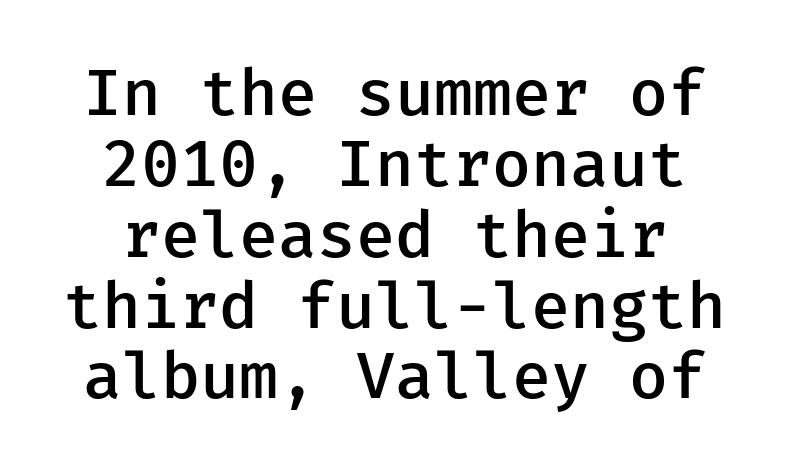
Q: Is the text bold? A: Semi-bold.
Q: Is the text italic (slanted)? A: No, it is upright.
Q: Is the typeface a serif or a sans-serif typeface? A: Sans-serif.
Q: Is the text underlined? A: No.
Q: Is the spacing between letters normal or unusually wide? A: Normal.
Q: Is the spacing between lines tight, normal or loose? A: Tight.
Q: Width (condensed, normal, or wide)? A: Normal.
Q: Stroke contrast? A: Low.
Q: x-height? A: Medium.
